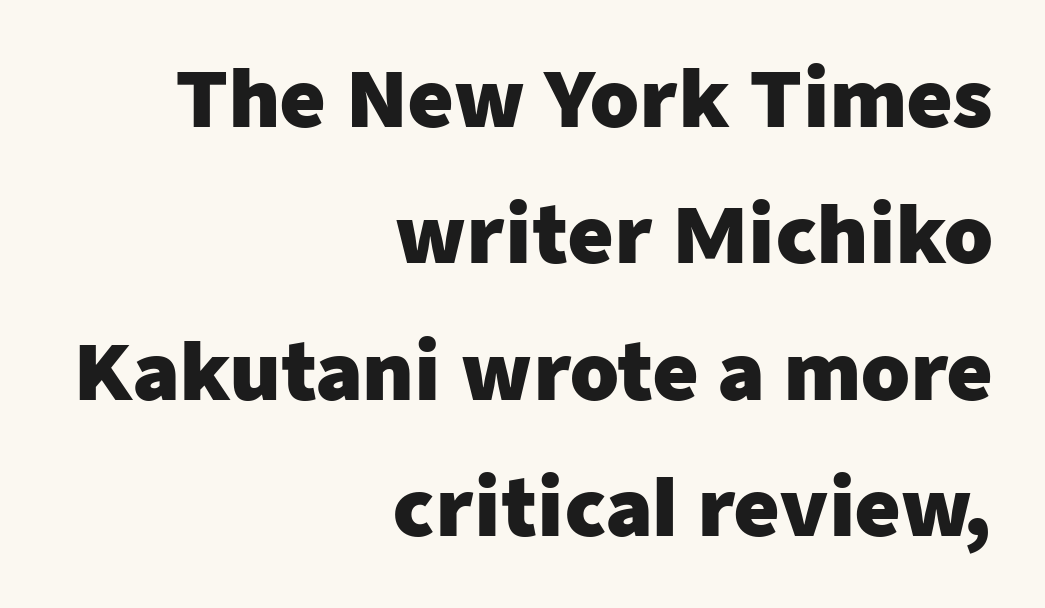
{"serif": "no", "italic": "no", "bold": "yes", "weight": "heavy", "width": "normal", "stroke_contrast": "low", "x_height": "medium", "monospaced": "no", "underline": "no", "align": "right", "line_spacing_ratio": 1.75, "letter_spacing": "normal", "letter_spacing_em": 0.0, "glyph_px": 78}
